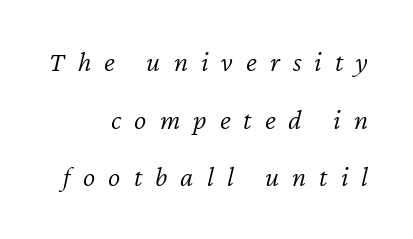
{"italic": "yes", "lean": "right", "slant_degrees": 12, "bold": "no", "weight": "light", "width": "normal", "stroke_contrast": "low", "x_height": "medium", "monospaced": "no", "underline": "no", "align": "right", "line_spacing": "loose", "line_spacing_ratio": 1.99, "letter_spacing": "wide", "letter_spacing_em": 0.45, "glyph_px": 29}
